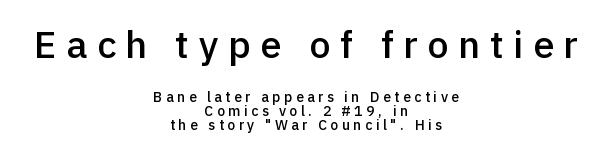
Q: Is the text bold? A: Semi-bold.
Q: Is the text italic (slanted)? A: No, it is upright.
Q: Is the typeface a serif or a sans-serif typeface? A: Sans-serif.
Q: Is the text underlined? A: No.
Q: How is the paragraph aligned? A: Centered.
Q: Is the spacing between letters normal or unusually wide? A: Unusually wide.
Q: Is the spacing between lines tight, normal or loose? A: Tight.
Q: Which block of text is set in a larger size, the first (top) or the second (bottom)? A: The first (top) one.
Q: Width (condensed, normal, or wide)? A: Normal.
Q: x-height? A: Medium.
Q: Monospaced? A: No.
